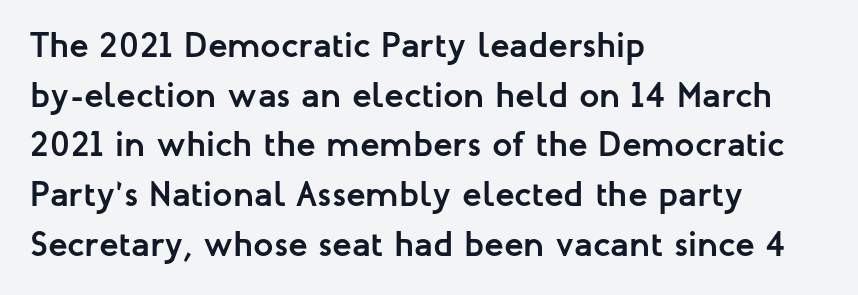
Font category for this specimen: sans-serif. The letters stand straight up with perfectly vertical stems. Compared with an ordinary text face, these strokes are far heavier — a full bold. Spacing verdict: proportional, widths tailored to each character. Notice how descenders clear the ascenders below comfortably — that's standard leading. Underline: absent.
